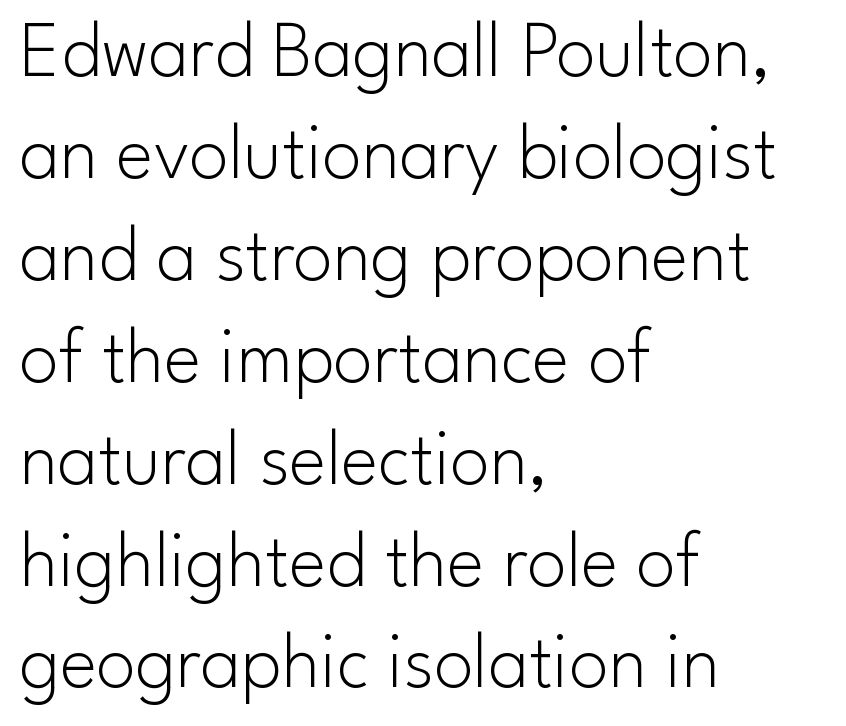
The image shows 79 px light sans-serif type, upright; set left-aligned, normal line spacing (1.29x), normal letter spacing, not underlined; low stroke contrast and a small x-height.
